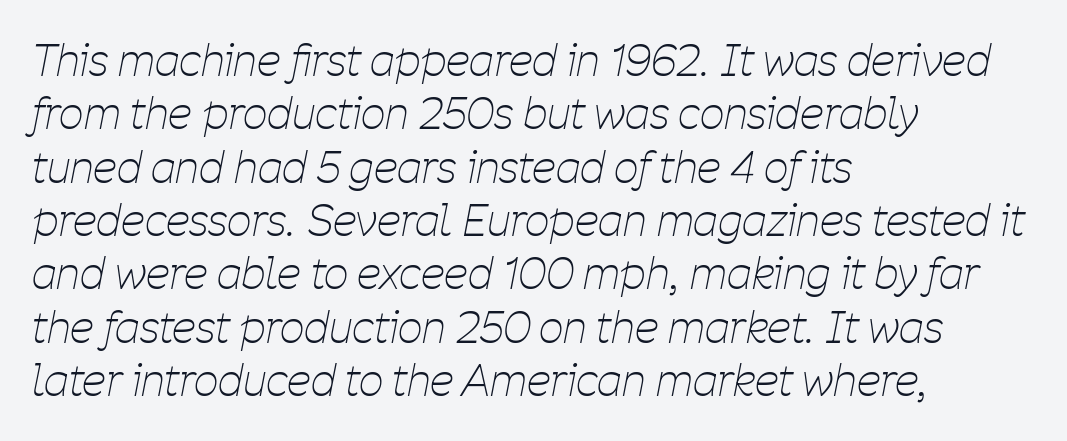
A quiet, ordinary-to-light weight characterises the typeface. The passage shown leans; its letterforms are oblique. This sample has the flowing, uneven cadence of proportional lettering. The letters sit at their default tracking, neither squeezed nor spread. Teacher's note: observe the even left margin — that is flush-left alignment. Underline: absent.
